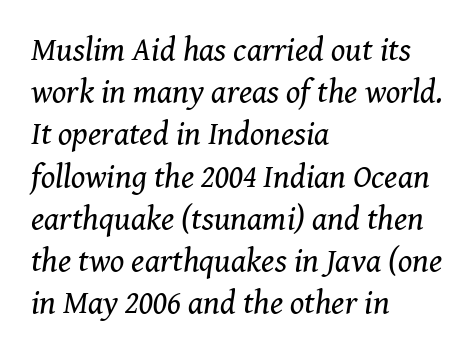
The image shows 33 px regular-weight serif type, italic (leaning right); set left-aligned, normal line spacing (1.28x), normal letter spacing, not underlined; medium stroke contrast and a medium x-height.
